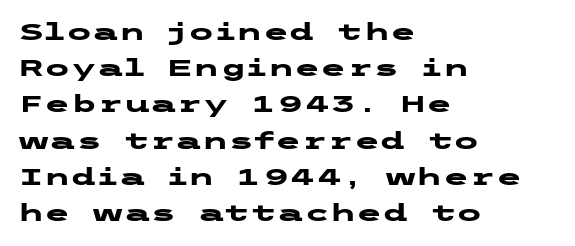
The vertical gap from one line to the next is medium. In terms of posture, this sample is upright. Look at the stroke-to-counter ratio: heavy, a bold. Clear beneath every line of the passage. Casual observation: everything's shoved over to the left. You could call the tracking neutral — neither tight nor loose.
